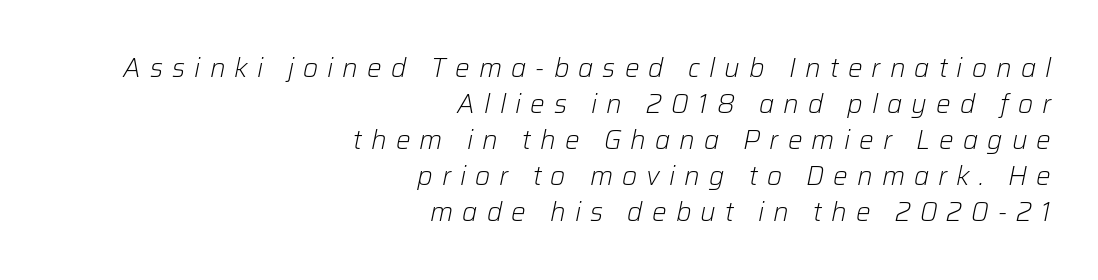
Q: Is the text bold? A: No.
Q: Is the text italic (slanted)? A: Yes, it leans right by about 12 degrees.
Q: Is the text underlined? A: No.
Q: How is the paragraph aligned? A: Right-aligned.
Q: Is the spacing between letters normal or unusually wide? A: Unusually wide.
Q: Is the spacing between lines tight, normal or loose? A: Normal.
